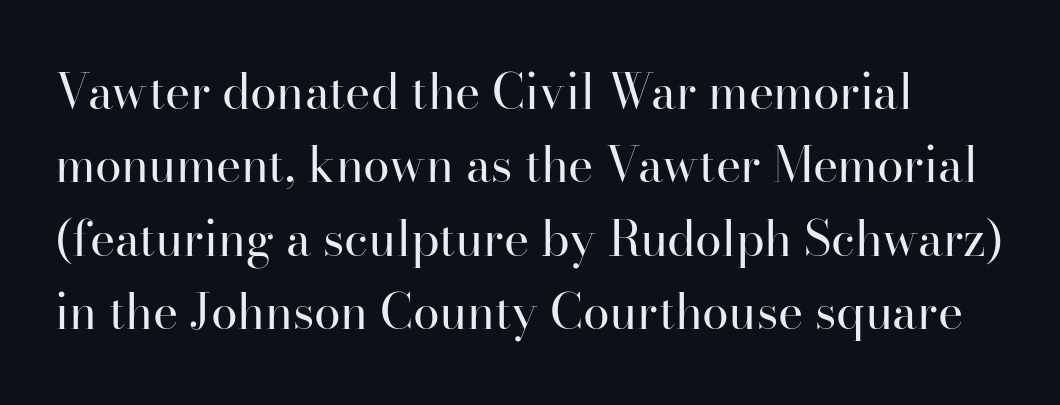
The image shows 48 px regular-weight serif type, upright; set normal line spacing (1.53x), normal letter spacing, not underlined; high stroke contrast and a small x-height.
